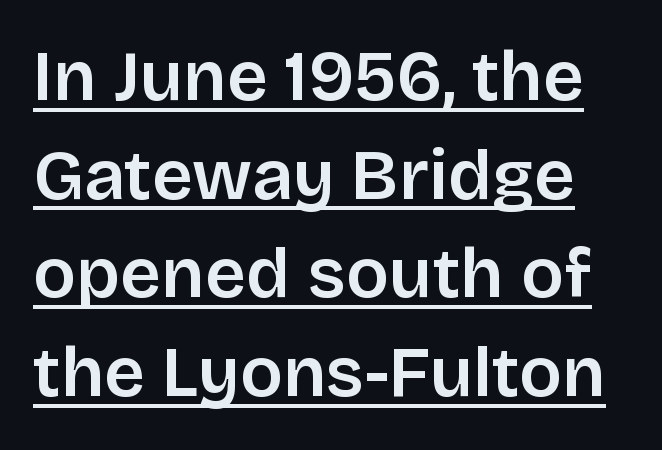
The image shows 71 px semibold sans-serif type, upright; set normal line spacing (1.39x), normal letter spacing, underlined; low stroke contrast and a large x-height.
